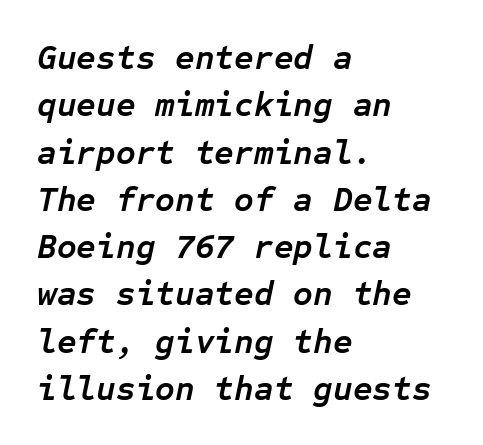
{"italic": "yes", "lean": "right", "slant_degrees": 12, "bold": "yes", "weight": "semibold", "width": "normal", "stroke_contrast": "low", "x_height": "medium", "monospaced": "yes", "underline": "no", "align": "left", "line_spacing": "normal", "line_spacing_ratio": 1.39, "letter_spacing": "normal", "letter_spacing_em": 0.0, "glyph_px": 34}
